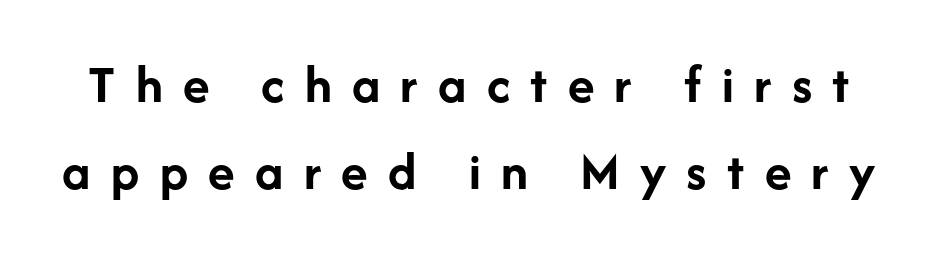
The passage shown stacks its lines at a standard gap. Typographic density is high because the face is bold. In terms of letterspacing, this is a distinctly airy, spread setting. The face used here is proportionally spaced, like ordinary book or web type. When letters stand straight like this, we call the style roman or upright. Bare-footed words on every line.
